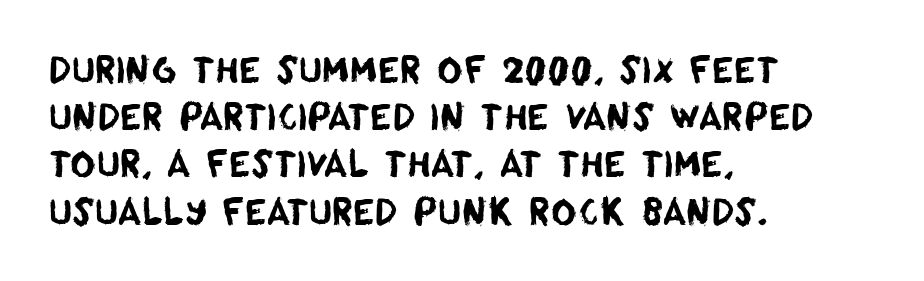
The image shows 35 px sans-serif type; set left-aligned, normal line spacing (1.35x), normal letter spacing, not underlined; low stroke contrast and a large x-height.
